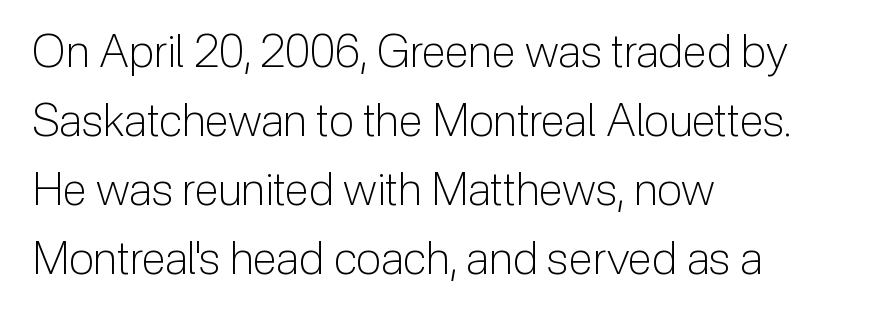
Is there much room between lines? A standard amount, neither cramped nor airy. The specimen omits any rule beneath the text block's lines. The passage shown is not bold in any degree. These lines are composed in type without serifs.
